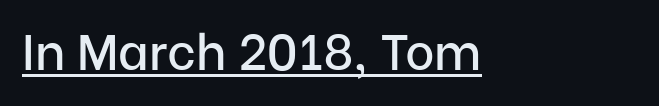
Q: Is the text italic (slanted)? A: No, it is upright.
Q: Is the typeface a serif or a sans-serif typeface? A: Sans-serif.
Q: Is the text underlined? A: Yes.
Q: How is the paragraph aligned? A: Left-aligned.
Q: Is the spacing between letters normal or unusually wide? A: Normal.
Q: Width (condensed, normal, or wide)? A: Normal.
Q: Stroke contrast? A: Low.
Q: x-height? A: Medium.
Q: Monospaced? A: No.
